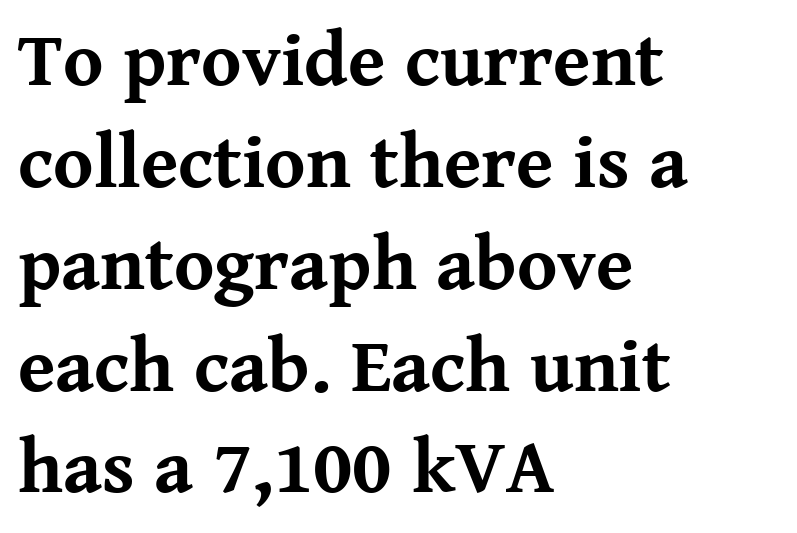
The image shows 76 px bold serif type, upright; set left-aligned, normal line spacing (1.34x), normal letter spacing, not underlined; medium stroke contrast and a medium x-height.
